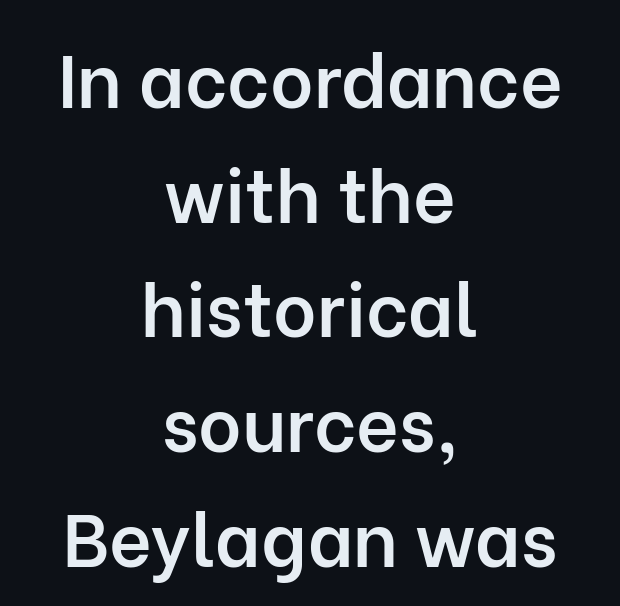
Q: Is the text bold? A: Semi-bold.
Q: Is the text italic (slanted)? A: No, it is upright.
Q: Is the typeface a serif or a sans-serif typeface? A: Sans-serif.
Q: Is the text underlined? A: No.
Q: How is the paragraph aligned? A: Centered.
Q: Is the spacing between letters normal or unusually wide? A: Normal.
Q: Is the spacing between lines tight, normal or loose? A: Normal.
Q: Width (condensed, normal, or wide)? A: Normal.
Q: Stroke contrast? A: Low.
Q: x-height? A: Medium.
Q: Monospaced? A: No.
